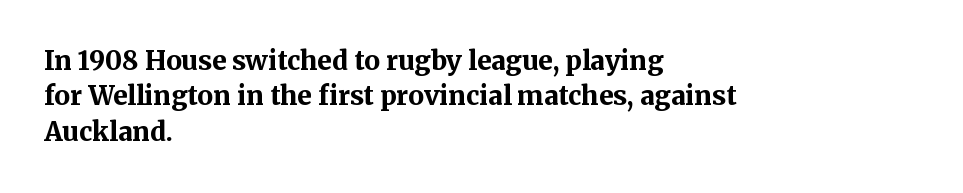
Q: Is the text bold? A: Yes.
Q: Is the text italic (slanted)? A: No, it is upright.
Q: Is the text underlined? A: No.
Q: How is the paragraph aligned? A: Left-aligned.
Q: Is the spacing between letters normal or unusually wide? A: Normal.
Q: Is the spacing between lines tight, normal or loose? A: Normal.
